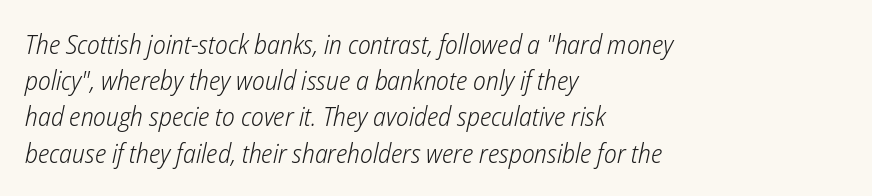
{"italic": "yes", "lean": "right", "slant_degrees": 12, "bold": "no", "underline": "no", "align": "left", "line_spacing": "normal", "line_spacing_ratio": 1.34, "letter_spacing": "normal", "letter_spacing_em": 0.0, "glyph_px": 27}
